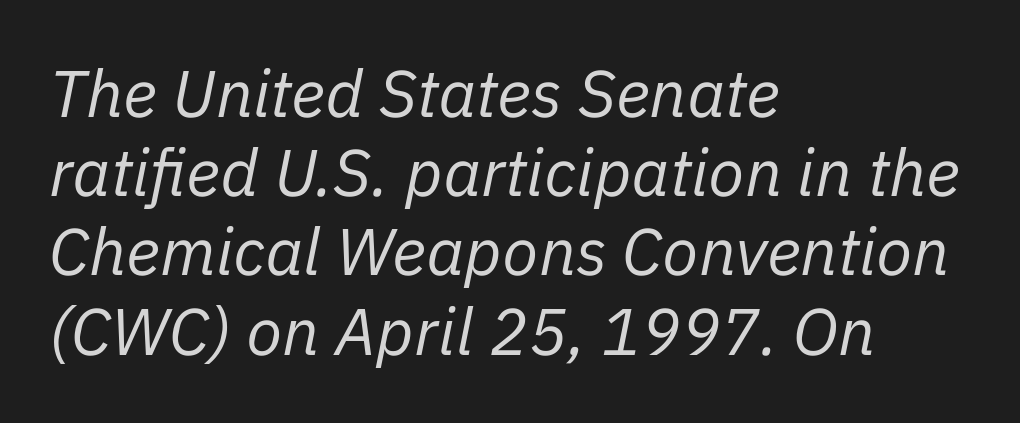
The image shows 66 px regular-weight type, italic (leaning right); set left-aligned, line spacing 1.2x, normal letter spacing, not underlined; low stroke contrast and a medium x-height.
